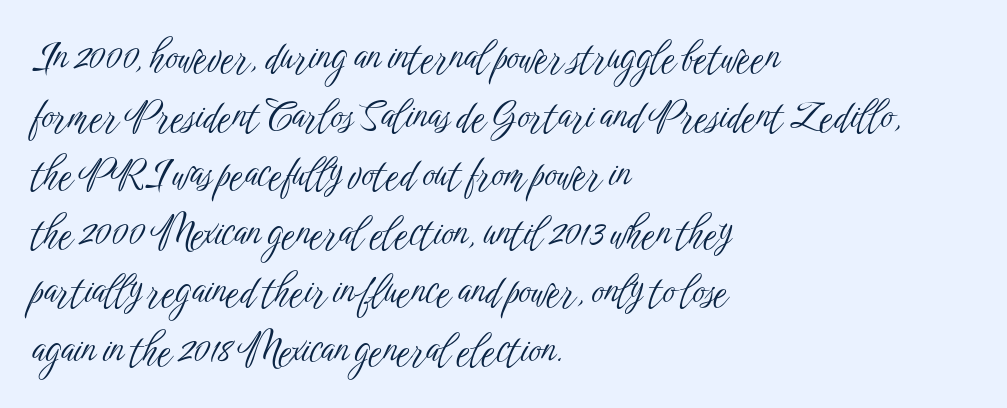
{"serif": "no", "bold": "no", "weight": "light", "width": "condensed", "stroke_contrast": "low", "x_height": "medium", "monospaced": "no", "underline": "no", "align": "left", "line_spacing": "normal", "line_spacing_ratio": 1.54, "letter_spacing": "normal", "letter_spacing_em": 0.0, "glyph_px": 38}
